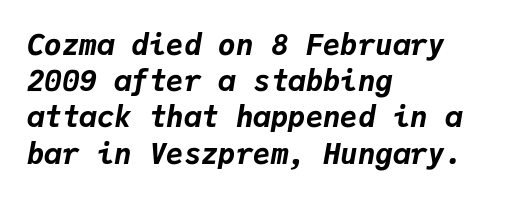
The image shows 29 px bold type, italic (leaning right), monospaced; set left-aligned, normal line spacing (1.25x), normal letter spacing, not underlined; low stroke contrast and a medium x-height.
